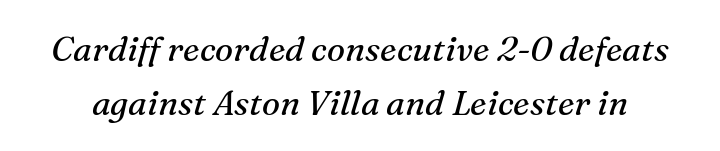
Q: Is the text bold? A: No.
Q: Is the text italic (slanted)? A: Yes, it leans right by about 16 degrees.
Q: Is the typeface a serif or a sans-serif typeface? A: Serif.
Q: Is the text underlined? A: No.
Q: Is the spacing between letters normal or unusually wide? A: Normal.
Q: Is the spacing between lines tight, normal or loose? A: Normal.
Q: Width (condensed, normal, or wide)? A: Normal.
Q: Stroke contrast? A: Medium.
Q: x-height? A: Medium.
Q: Monospaced? A: No.
